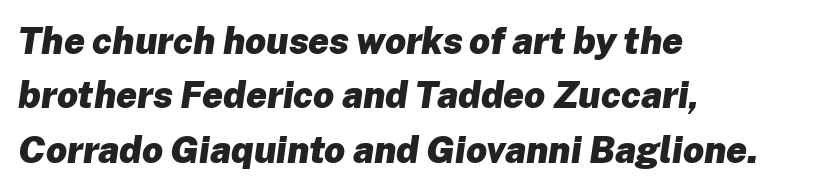
Q: Is the text bold? A: Yes.
Q: Is the text italic (slanted)? A: Yes, it leans right by about 8 degrees.
Q: Is the text underlined? A: No.
Q: How is the paragraph aligned? A: Left-aligned.
Q: Is the spacing between letters normal or unusually wide? A: Normal.
Q: Is the spacing between lines tight, normal or loose? A: Normal.
Q: Width (condensed, normal, or wide)? A: Normal.
Q: Stroke contrast? A: Low.
Q: x-height? A: Medium.
Q: Monospaced? A: No.
